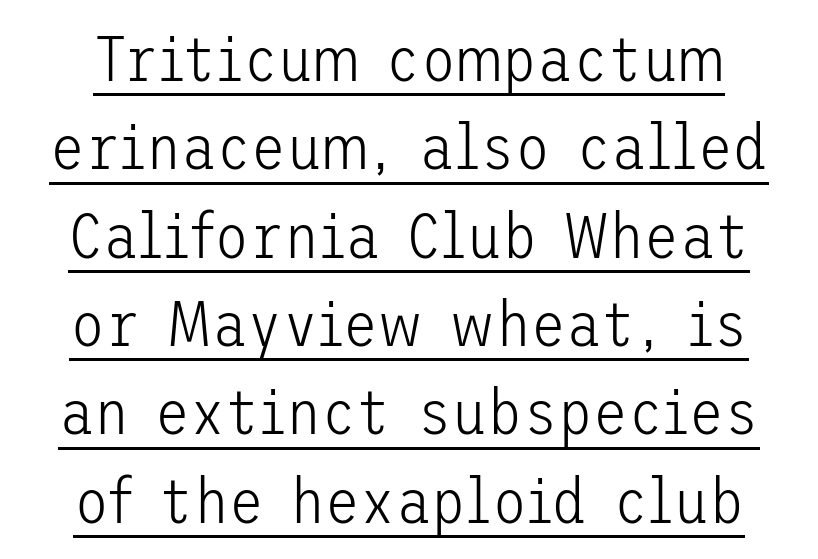
Q: Is the text bold? A: No.
Q: Is the text italic (slanted)? A: No, it is upright.
Q: Is the typeface a serif or a sans-serif typeface? A: Sans-serif.
Q: Is the text underlined? A: Yes.
Q: Is the spacing between letters normal or unusually wide? A: Normal.
Q: Is the spacing between lines tight, normal or loose? A: Normal.
Q: Width (condensed, normal, or wide)? A: Normal.
Q: Stroke contrast? A: Low.
Q: x-height? A: Medium.
